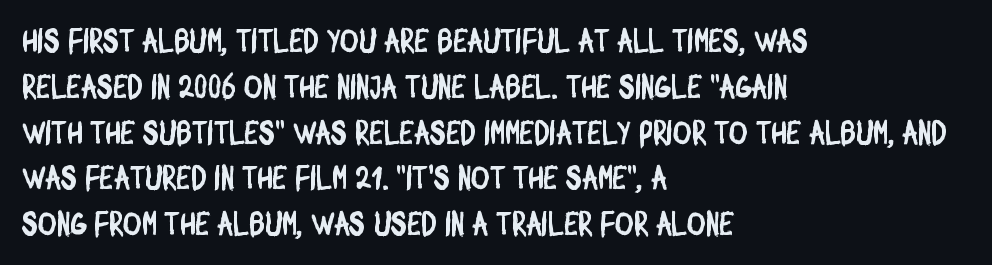
The image shows 32 px condensed sans-serif type; set left-aligned, normal line spacing (1.43x), normal letter spacing, not underlined; low stroke contrast and a large x-height.
